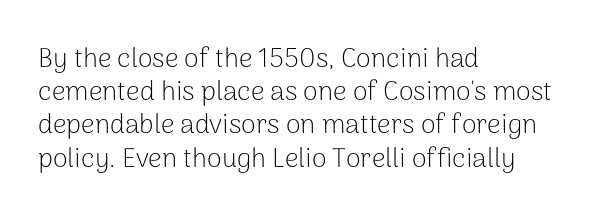
The image shows 27 px text type, upright; set left-aligned, line spacing 1.23x, normal letter spacing, not underlined.
